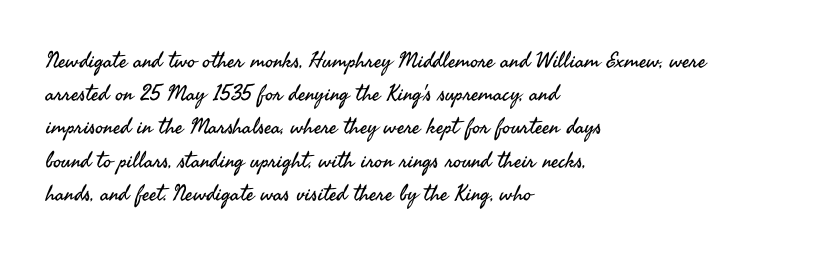
The image shows 22 px text type; set left-aligned, normal line spacing (1.51x), normal letter spacing, not underlined.
